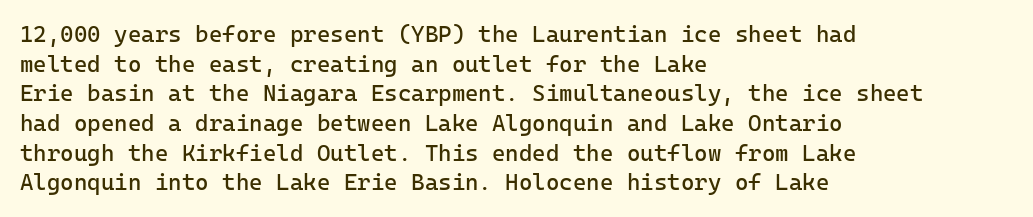
The image shows 23 px text type, upright; set left-aligned, normal line spacing (1.29x), normal letter spacing, not underlined.
